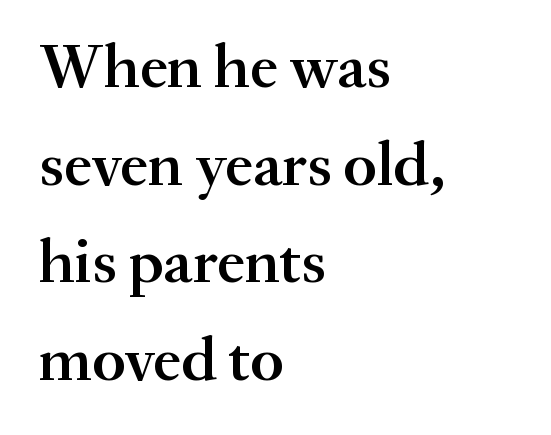
Q: Is the text bold? A: Semi-bold.
Q: Is the text italic (slanted)? A: No, it is upright.
Q: Is the typeface a serif or a sans-serif typeface? A: Serif.
Q: Is the text underlined? A: No.
Q: How is the paragraph aligned? A: Left-aligned.
Q: Is the spacing between letters normal or unusually wide? A: Normal.
Q: Is the spacing between lines tight, normal or loose? A: Normal.
Q: Width (condensed, normal, or wide)? A: Normal.
Q: Stroke contrast? A: Medium.
Q: x-height? A: Small.
Q: Monospaced? A: No.
